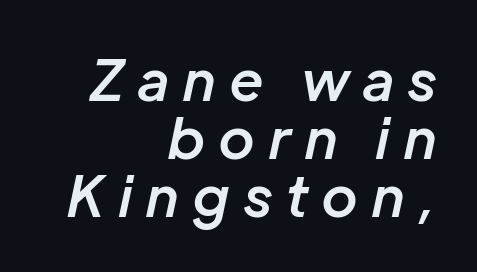
Where is the straight margin? On the right. Spacing between characters has been opened up far beyond the box default. Cramped leading. The glyphs are unaccompanied by any horizontal stroke below them.
